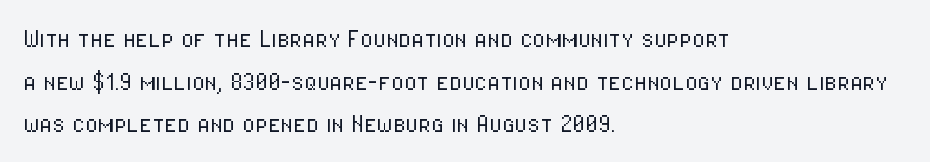
The image shows 29 px light, condensed sans-serif type, upright; set left-aligned, normal line spacing (1.47x), normal letter spacing, not underlined; low stroke contrast and a medium x-height.
